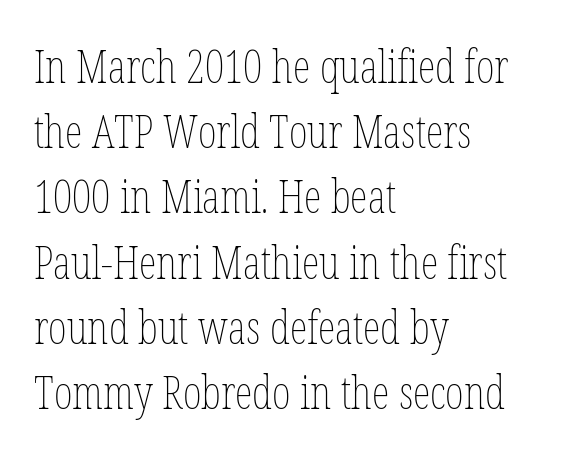
The image shows 45 px thin, condensed type, upright; set left-aligned, normal line spacing (1.45x), normal letter spacing, not underlined; low stroke contrast and a medium x-height.
